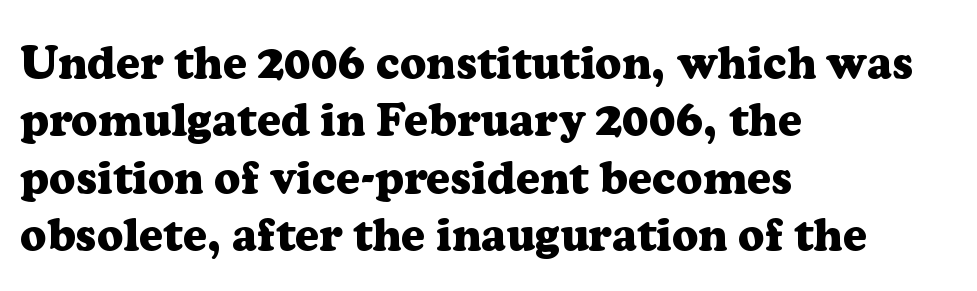
{"serif": "yes", "italic": "no", "bold": "yes", "weight": "heavy", "width": "normal", "stroke_contrast": "low", "x_height": "medium", "monospaced": "no", "underline": "no", "align": "left", "line_spacing": "normal", "line_spacing_ratio": 1.25, "letter_spacing": "normal", "letter_spacing_em": 0.0, "glyph_px": 46}
